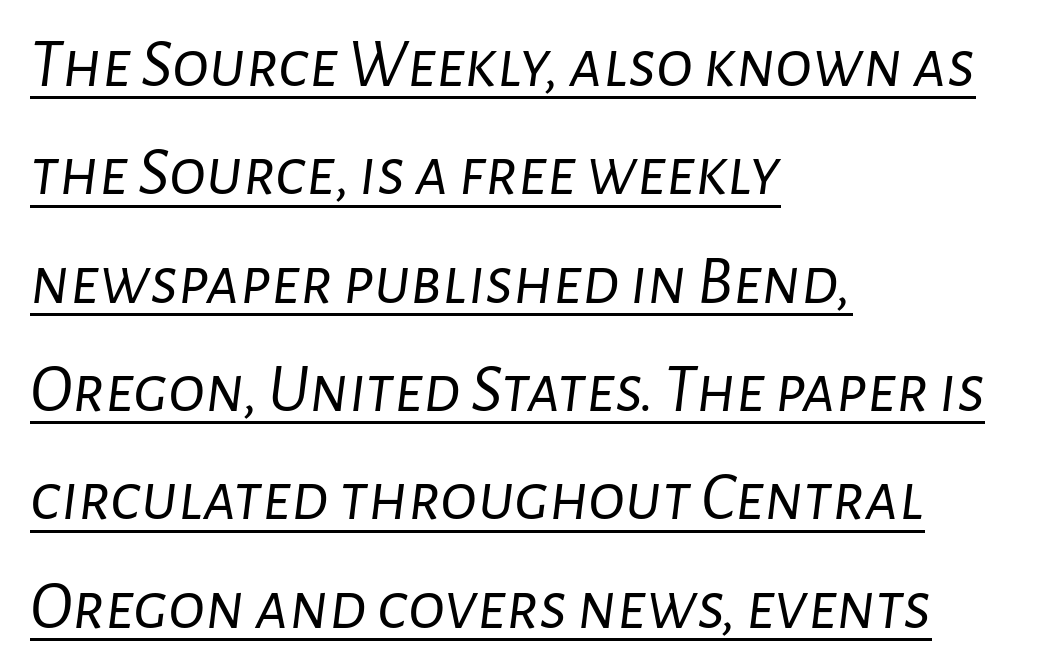
Q: Is the text bold? A: No.
Q: Is the text italic (slanted)? A: Yes, it leans right by about 7 degrees.
Q: Is the text underlined? A: Yes.
Q: How is the paragraph aligned? A: Left-aligned.
Q: Is the spacing between letters normal or unusually wide? A: Normal.
Q: Is the spacing between lines tight, normal or loose? A: Normal.
Q: Width (condensed, normal, or wide)? A: Normal.
Q: Stroke contrast? A: Low.
Q: x-height? A: Medium.
Q: Monospaced? A: No.
